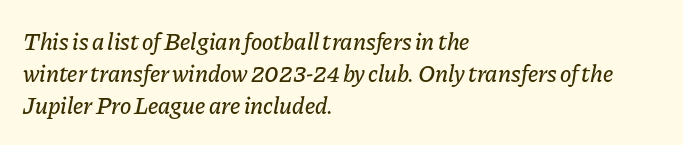
Designer's note — italics engaged. A clean baseline with only descenders dipping below it. Does the leading feel generous? No, just average. Reading down the block, your eye returns to a fixed left position each line.
